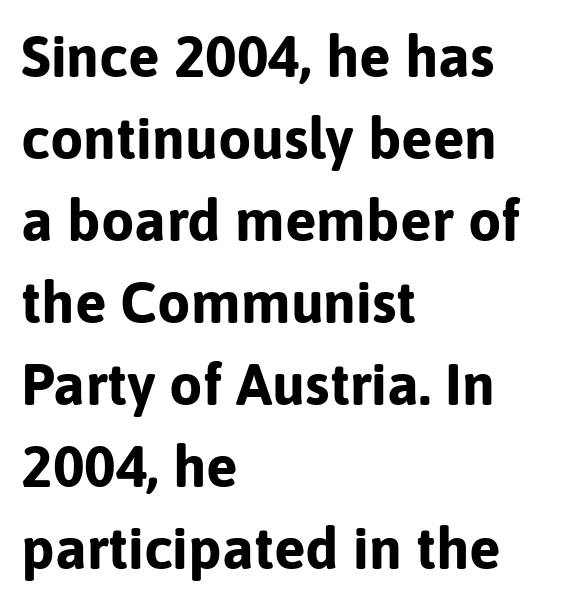
Q: Is the text bold? A: Yes.
Q: Is the text italic (slanted)? A: No, it is upright.
Q: Is the typeface a serif or a sans-serif typeface? A: Sans-serif.
Q: Is the text underlined? A: No.
Q: How is the paragraph aligned? A: Left-aligned.
Q: Is the spacing between letters normal or unusually wide? A: Normal.
Q: Is the spacing between lines tight, normal or loose? A: Normal.
Q: Width (condensed, normal, or wide)? A: Normal.
Q: Stroke contrast? A: Low.
Q: x-height? A: Medium.
Q: Monospaced? A: No.
